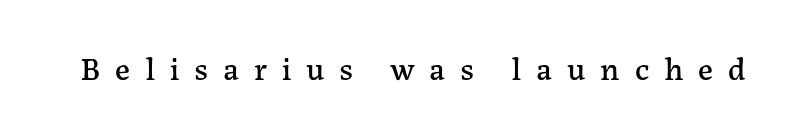
{"serif": "yes", "italic": "no", "width": "normal", "stroke_contrast": "low", "x_height": "medium", "monospaced": "no", "underline": "no", "letter_spacing": "wide", "letter_spacing_em": 0.45, "glyph_px": 33}
